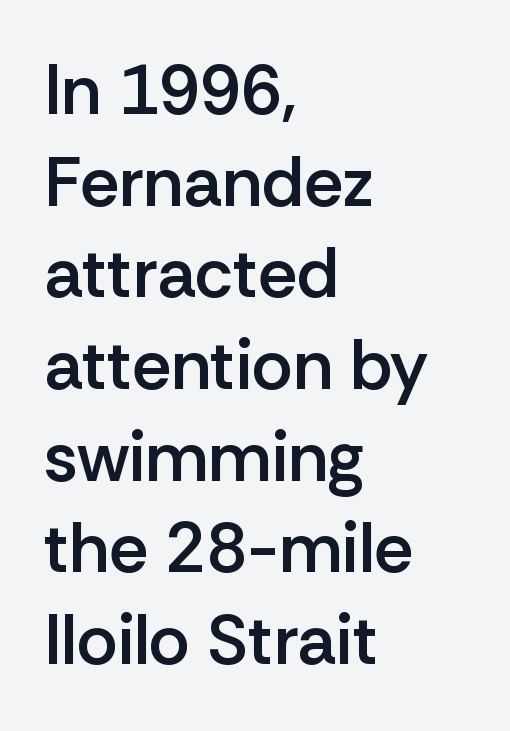
Lines of text with bare space underneath. On the weight axis this lands at semibold, roughly 600. Italic? Not at all — the glyphs are vertical. Are there feet on the stems? There aren't — it's a sans. Where is the straight margin? On the left.
